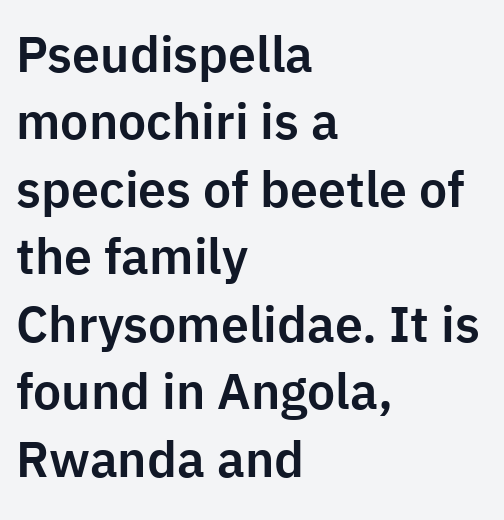
This sample is left-justified, so line endings fall wherever the words run out. Glance below the letters and you will spot only blank space. Is this a fixed-width face? No — the glyphs have proportional, varying widths. The block of text has a typical density, with ordinary space between rows.
